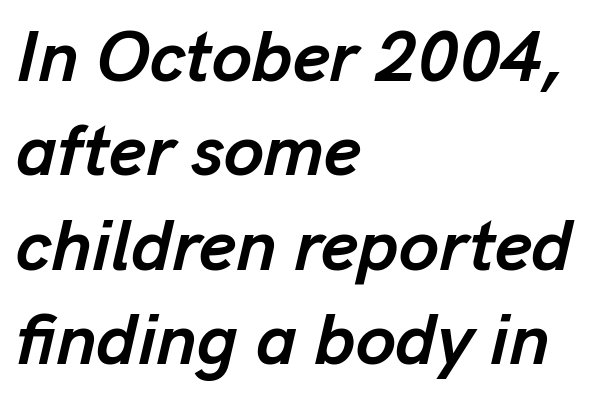
Q: Is the text bold? A: Yes.
Q: Is the text italic (slanted)? A: Yes, it leans right by about 13 degrees.
Q: Is the text underlined? A: No.
Q: How is the paragraph aligned? A: Left-aligned.
Q: Is the spacing between letters normal or unusually wide? A: Normal.
Q: Is the spacing between lines tight, normal or loose? A: Normal.
Q: Width (condensed, normal, or wide)? A: Normal.
Q: Stroke contrast? A: Low.
Q: x-height? A: Medium.
Q: Monospaced? A: No.
